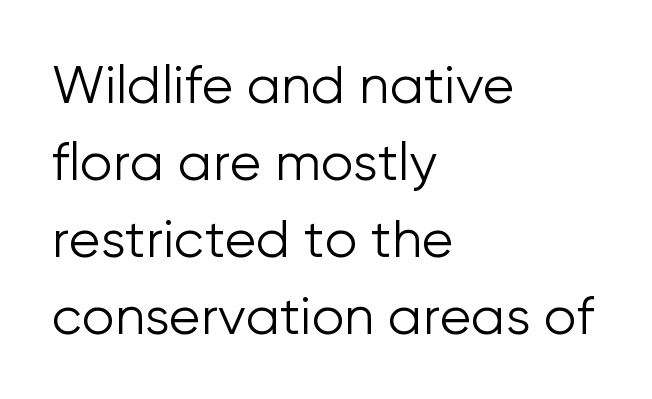
The image shows 52 px light sans-serif type, upright; set left-aligned, normal line spacing (1.48x), normal letter spacing, not underlined; low stroke contrast and a medium x-height.
